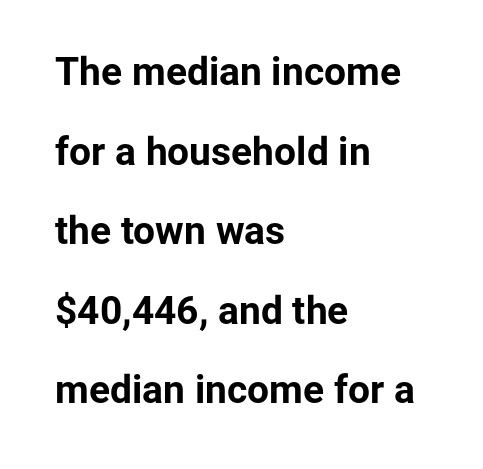
What's the leading like? Stretched, with rows far apart. Letter spacing: default. The passage shown is typed in a proportional face where columns would drift. I'd call this a sans setting — the letters go barefoot. Each row of text sits above clean, open space. Upright lettering throughout.
